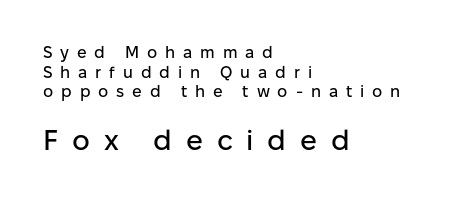
Notice how the passage keeps a crisp vertical edge on the left only. The horizontal fit of the characters is loose and conspicuously gappy. Honestly, there is no underline to notice here at all. Nothing sits at the stroke ends, so this counts as sans-serif. The passage shown is typed in a proportional face where columns would drift. When letters stand straight like this, we call the style roman or upright.
